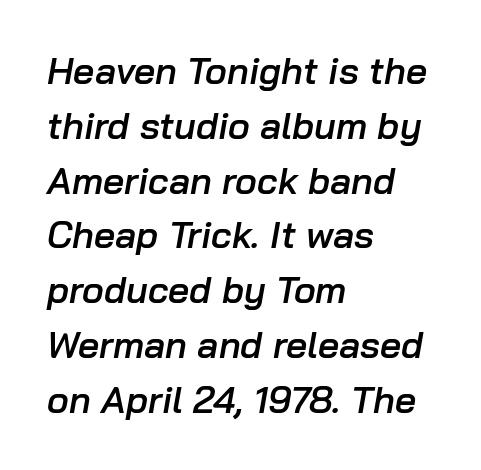
{"italic": "yes", "lean": "right", "slant_degrees": 10, "bold": "semi", "weight": "semibold", "width": "normal", "stroke_contrast": "low", "x_height": "medium", "monospaced": "no", "underline": "no", "align": "left", "line_spacing": "normal", "line_spacing_ratio": 1.48, "letter_spacing": "normal", "letter_spacing_em": 0.0, "glyph_px": 37}
